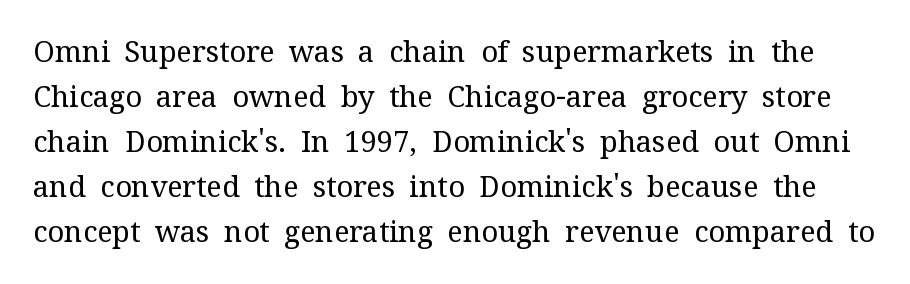
The image shows 29 px regular-weight serif type, upright; set normal line spacing (1.55x), normal letter spacing, not underlined; medium stroke contrast and a medium x-height.
